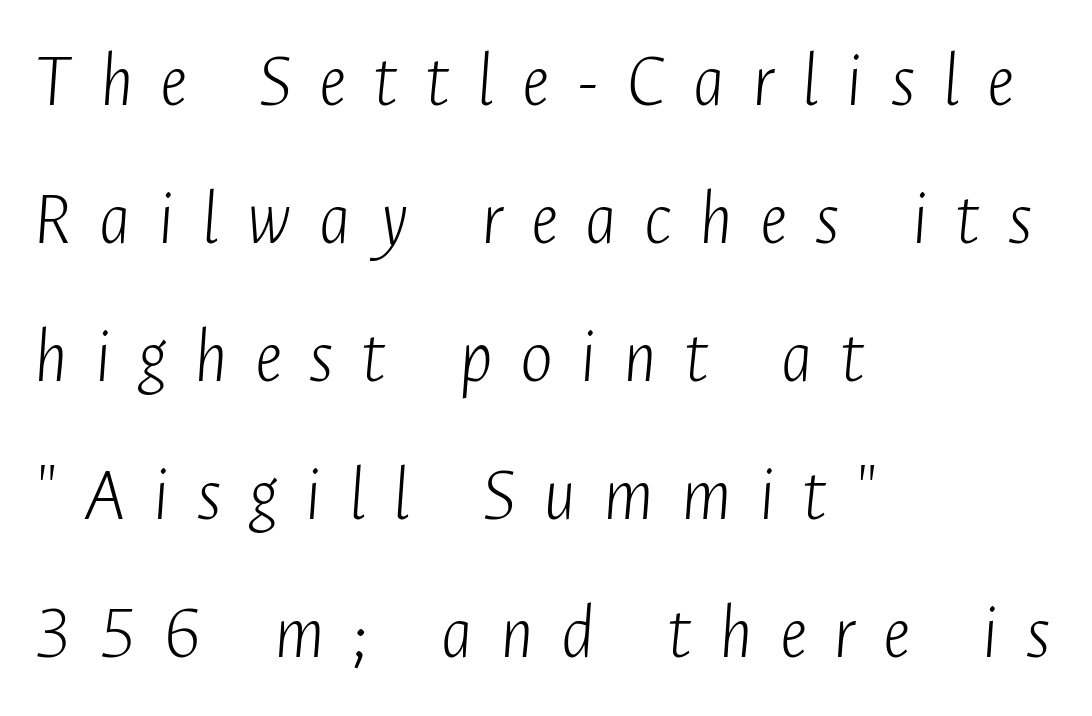
{"italic": "yes", "lean": "right", "slant_degrees": 4, "bold": "no", "weight": "light", "width": "condensed", "stroke_contrast": "low", "x_height": "medium", "monospaced": "no", "underline": "no", "align": "left", "line_spacing_ratio": 1.77, "letter_spacing": "wide", "letter_spacing_em": 0.35, "glyph_px": 78}
